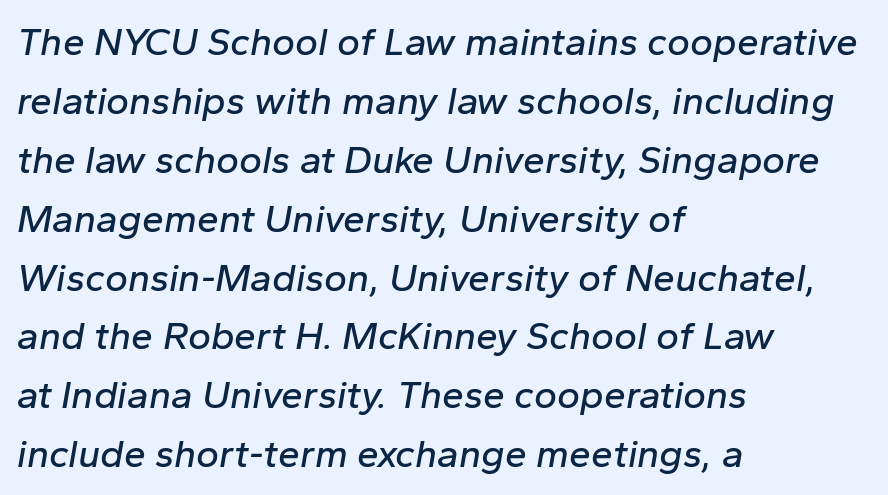
Q: Is the text italic (slanted)? A: Yes, it leans right by about 10 degrees.
Q: Is the text underlined? A: No.
Q: How is the paragraph aligned? A: Left-aligned.
Q: Is the spacing between letters normal or unusually wide? A: Normal.
Q: Is the spacing between lines tight, normal or loose? A: Normal.
Q: Width (condensed, normal, or wide)? A: Normal.
Q: Stroke contrast? A: Low.
Q: x-height? A: Medium.
Q: Monospaced? A: No.
